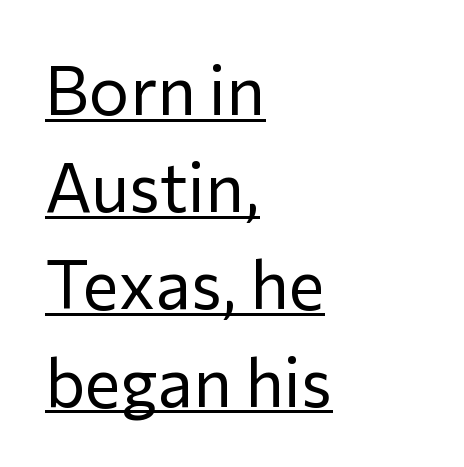
Q: Is the text bold? A: No.
Q: Is the text italic (slanted)? A: No, it is upright.
Q: Is the typeface a serif or a sans-serif typeface? A: Sans-serif.
Q: Is the text underlined? A: Yes.
Q: How is the paragraph aligned? A: Left-aligned.
Q: Is the spacing between letters normal or unusually wide? A: Normal.
Q: Is the spacing between lines tight, normal or loose? A: Normal.
Q: Width (condensed, normal, or wide)? A: Normal.
Q: Stroke contrast? A: Low.
Q: x-height? A: Medium.
Q: Monospaced? A: No.
